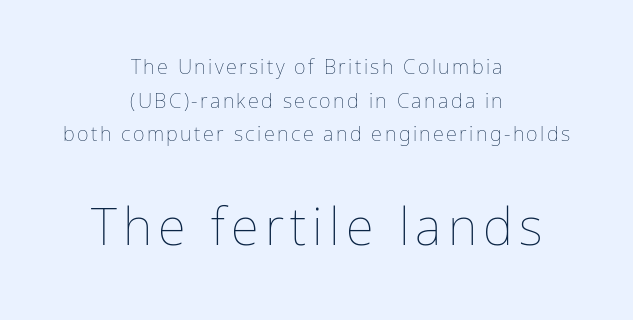
Q: Is the text bold? A: No.
Q: Is the text italic (slanted)? A: No, it is upright.
Q: Is the text underlined? A: No.
Q: How is the paragraph aligned? A: Centered.
Q: Is the spacing between lines tight, normal or loose? A: Normal.
Q: Which block of text is set in a larger size, the first (top) or the second (bottom)? A: The second (bottom) one.
Q: Width (condensed, normal, or wide)? A: Normal.
Q: Stroke contrast? A: Low.
Q: x-height? A: Medium.
Q: Monospaced? A: No.
